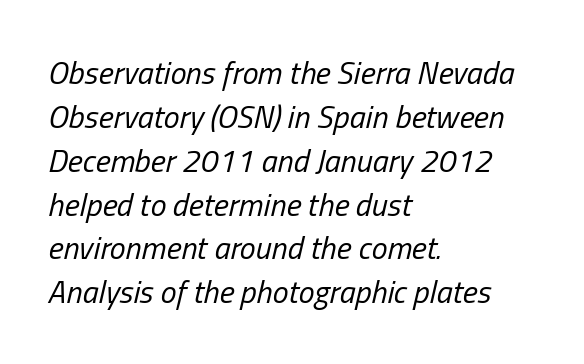
The image shows 32 px regular-weight, condensed type, italic (leaning right); set left-aligned, normal line spacing (1.37x), normal letter spacing, not underlined; low stroke contrast and a medium x-height.
